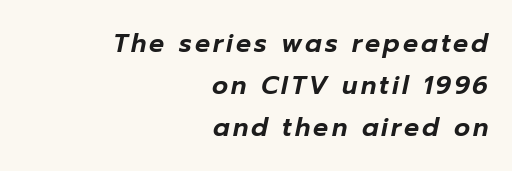
The image shows 25 px text type, italic (leaning right); set right-aligned, normal line spacing (1.68x), not underlined.
